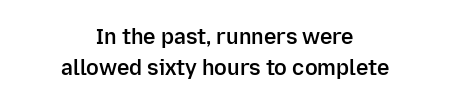
The image shows 21 px text type, upright; set centered, normal line spacing (1.5x), normal letter spacing, not underlined.
